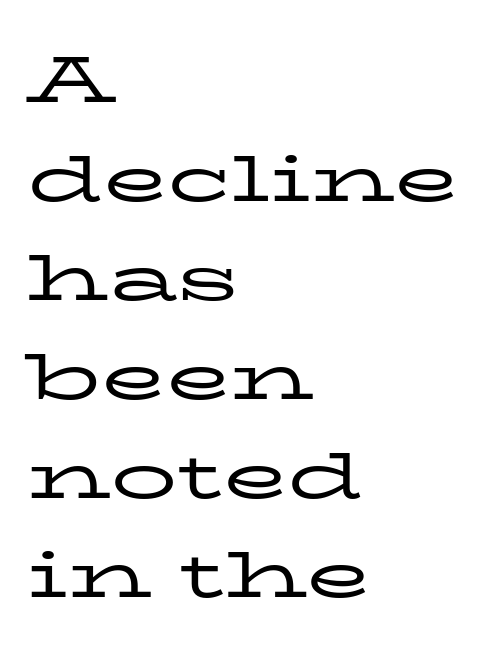
Q: Is the text bold? A: No.
Q: Is the text italic (slanted)? A: No, it is upright.
Q: Is the typeface a serif or a sans-serif typeface? A: Serif.
Q: Is the text underlined? A: No.
Q: How is the paragraph aligned? A: Left-aligned.
Q: Is the spacing between letters normal or unusually wide? A: Normal.
Q: Is the spacing between lines tight, normal or loose? A: Normal.
Q: Width (condensed, normal, or wide)? A: Wide.
Q: Stroke contrast? A: Low.
Q: x-height? A: Medium.
Q: Monospaced? A: No.
